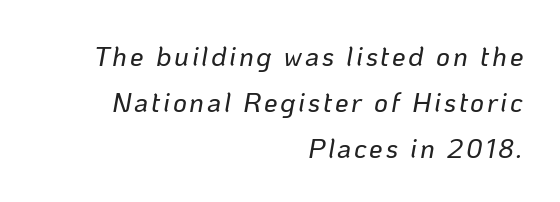
{"italic": "yes", "lean": "right", "slant_degrees": 10, "underline": "no", "align": "right", "line_spacing": "normal", "line_spacing_ratio": 1.7, "glyph_px": 27}
